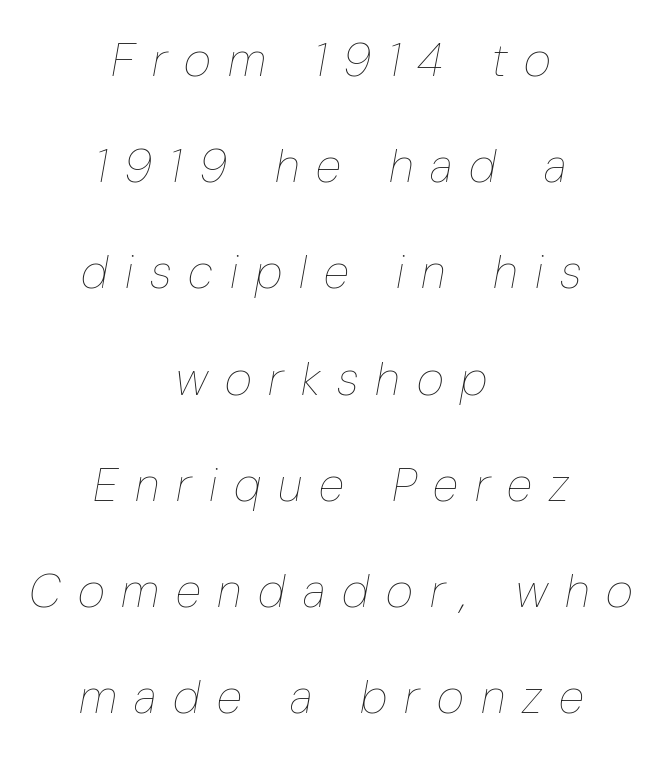
{"italic": "yes", "lean": "right", "slant_degrees": 10, "bold": "no", "weight": "thin", "width": "condensed", "stroke_contrast": "low", "x_height": "medium", "monospaced": "no", "underline": "no", "align": "center", "line_spacing": "loose", "line_spacing_ratio": 2.26, "letter_spacing": "wide", "letter_spacing_em": 0.36, "glyph_px": 47}
